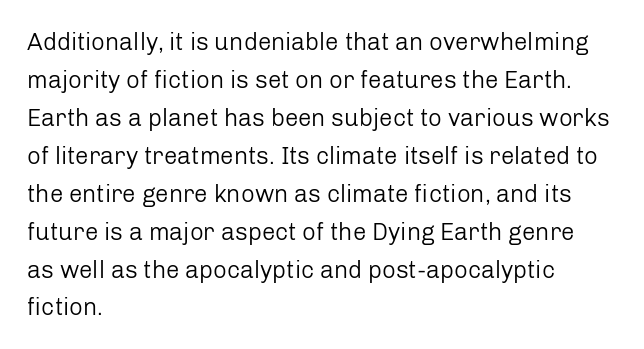
Q: Is the text bold? A: No.
Q: Is the text italic (slanted)? A: No, it is upright.
Q: Is the text underlined? A: No.
Q: How is the paragraph aligned? A: Left-aligned.
Q: Is the spacing between letters normal or unusually wide? A: Normal.
Q: Is the spacing between lines tight, normal or loose? A: Normal.
